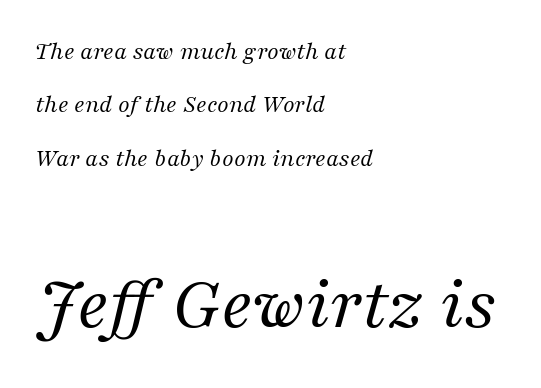
Q: Is the text bold? A: No.
Q: Is the text italic (slanted)? A: Yes, it leans right by about 16 degrees.
Q: Is the typeface a serif or a sans-serif typeface? A: Serif.
Q: Is the text underlined? A: No.
Q: How is the paragraph aligned? A: Left-aligned.
Q: Is the spacing between letters normal or unusually wide? A: Normal.
Q: Is the spacing between lines tight, normal or loose? A: Loose.
Q: Which block of text is set in a larger size, the first (top) or the second (bottom)? A: The second (bottom) one.
Q: Width (condensed, normal, or wide)? A: Normal.
Q: Stroke contrast? A: Medium.
Q: x-height? A: Medium.
Q: Monospaced? A: No.
